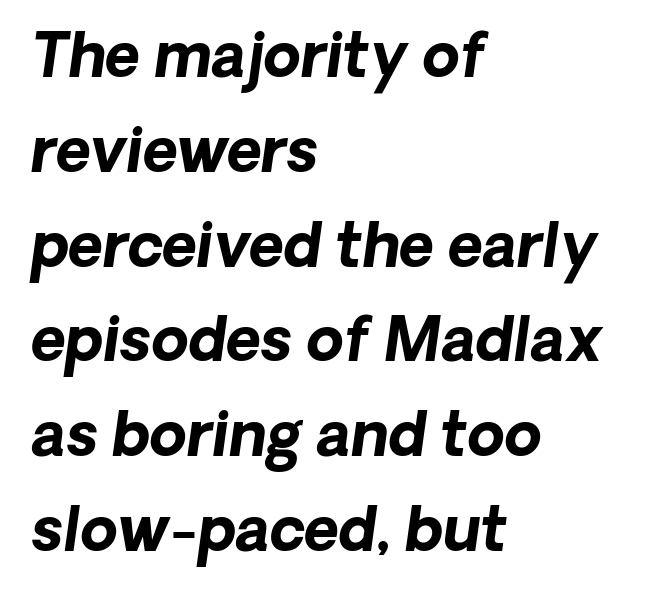
{"serif": "no", "bold": "yes", "weight": "bold", "width": "normal", "stroke_contrast": "low", "x_height": "medium", "monospaced": "no", "underline": "no", "align": "left", "line_spacing": "normal", "line_spacing_ratio": 1.58, "letter_spacing": "normal", "letter_spacing_em": 0.0, "glyph_px": 60}
